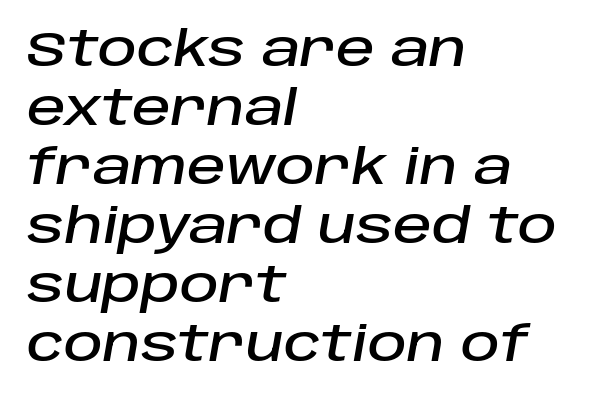
The image shows 48 px text type, italic (leaning right); set left-aligned, line spacing 1.23x, normal letter spacing, not underlined; low stroke contrast and a large x-height.
